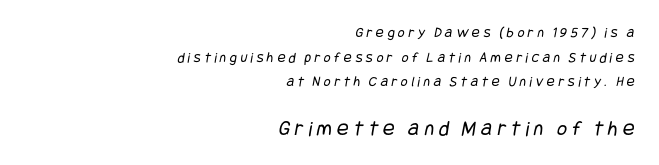
The composition opens small and finishes big. All the whitespace from short lines collects on the left. Heft: none added — not bold. Vertical spacing — default. Honestly, the letter spacing is so wide it's the main thing you notice.
